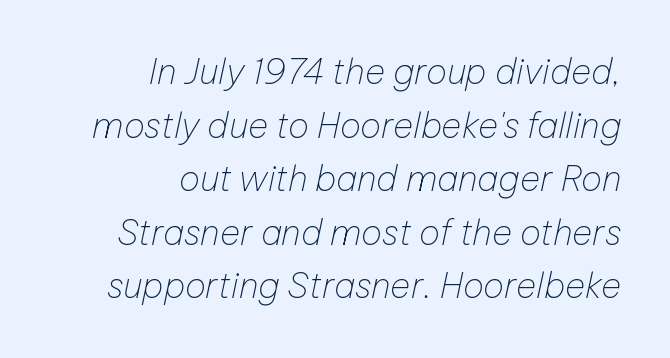
The image shows 35 px thin type, italic (leaning right); set right-aligned, normal line spacing (1.53x), normal letter spacing, not underlined; low stroke contrast and a medium x-height.
